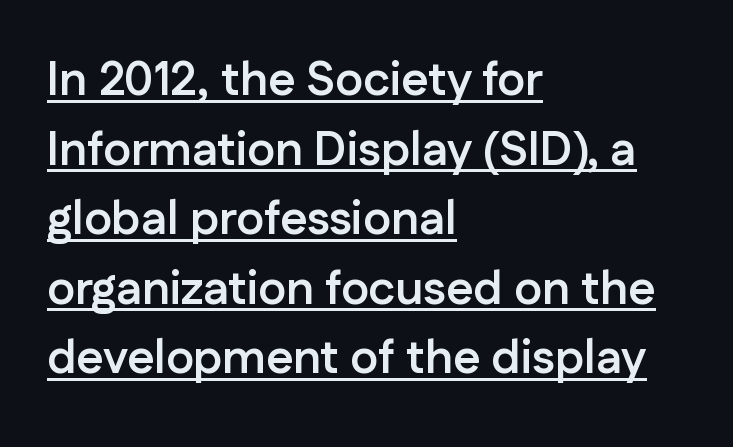
Q: Is the text bold? A: Yes.
Q: Is the text italic (slanted)? A: No, it is upright.
Q: Is the typeface a serif or a sans-serif typeface? A: Sans-serif.
Q: Is the text underlined? A: Yes.
Q: How is the paragraph aligned? A: Left-aligned.
Q: Is the spacing between letters normal or unusually wide? A: Normal.
Q: Is the spacing between lines tight, normal or loose? A: Normal.
Q: Width (condensed, normal, or wide)? A: Normal.
Q: Stroke contrast? A: Low.
Q: x-height? A: Medium.
Q: Monospaced? A: No.
